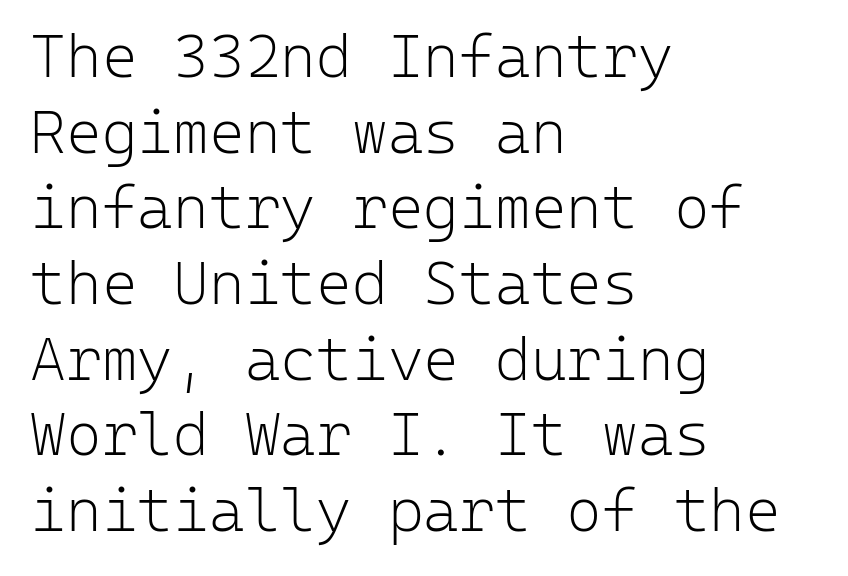
{"serif": "no", "italic": "no", "bold": "no", "weight": "light", "width": "normal", "stroke_contrast": "low", "x_height": "medium", "monospaced": "yes", "underline": "no", "align": "left", "line_spacing_ratio": 1.24, "letter_spacing": "normal", "letter_spacing_em": 0.0, "glyph_px": 61}
